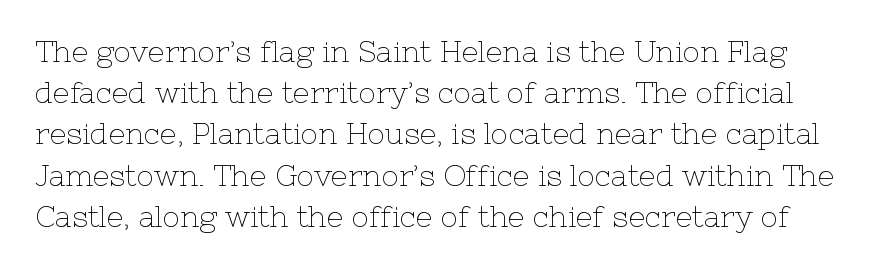
{"serif": "yes", "italic": "no", "bold": "no", "weight": "thin", "width": "normal", "stroke_contrast": "low", "x_height": "medium", "monospaced": "no", "underline": "no", "line_spacing": "normal", "line_spacing_ratio": 1.42, "letter_spacing": "normal", "letter_spacing_em": 0.0, "glyph_px": 29}
